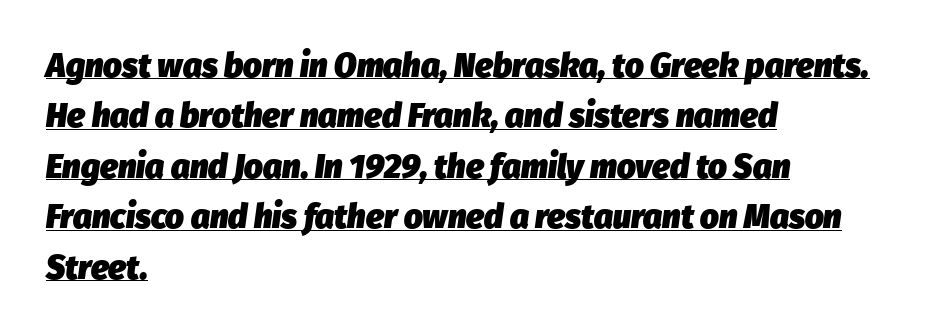
The image shows 33 px heavy type, italic (leaning right); set left-aligned, normal line spacing (1.53x), normal letter spacing, underlined; low stroke contrast and a medium x-height.
